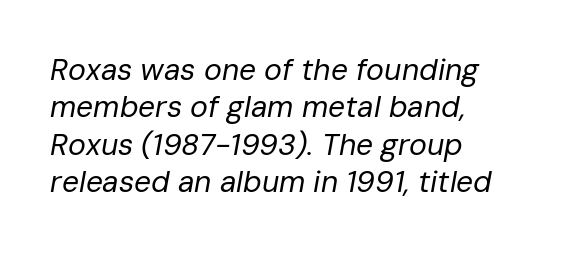
The image shows 30 px regular-weight type, italic (leaning right); set left-aligned, normal line spacing (1.25x), normal letter spacing, not underlined; low stroke contrast and a medium x-height.
